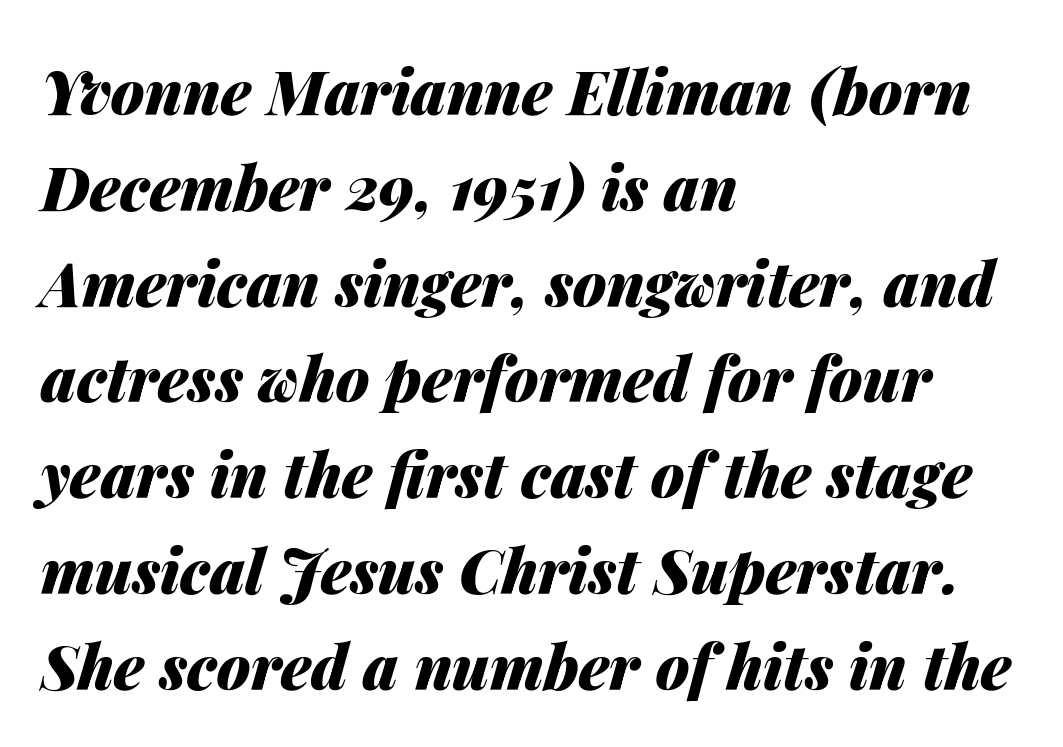
The image shows 61 px heavy type, italic (leaning right); set left-aligned, normal line spacing (1.57x), normal letter spacing, not underlined; medium stroke contrast and a medium x-height.
